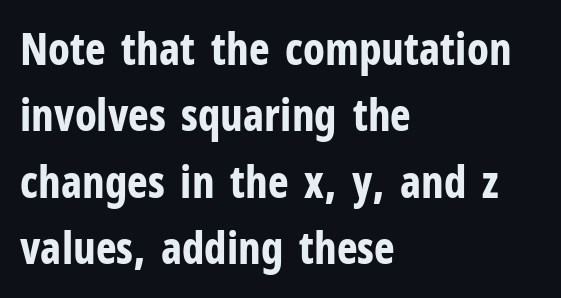
Q: Is the text bold? A: Yes.
Q: Is the text italic (slanted)? A: No, it is upright.
Q: Is the typeface a serif or a sans-serif typeface? A: Sans-serif.
Q: Is the text underlined? A: No.
Q: How is the paragraph aligned? A: Left-aligned.
Q: Is the spacing between letters normal or unusually wide? A: Normal.
Q: Is the spacing between lines tight, normal or loose? A: Normal.
Q: Width (condensed, normal, or wide)? A: Condensed.
Q: Stroke contrast? A: Low.
Q: x-height? A: Medium.
Q: Monospaced? A: No.
